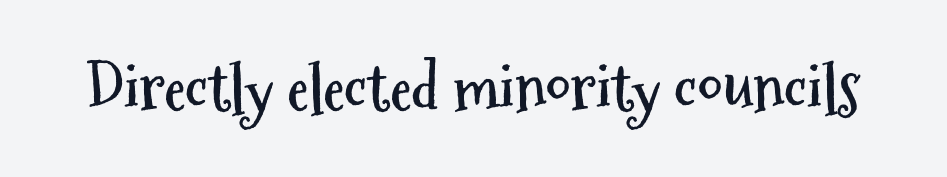
Spacing between characters is what you'd get straight out of the box. The rendering uses natural spacing where letterforms have individual widths. Posture: vertical. Bare-footed words on every line.
